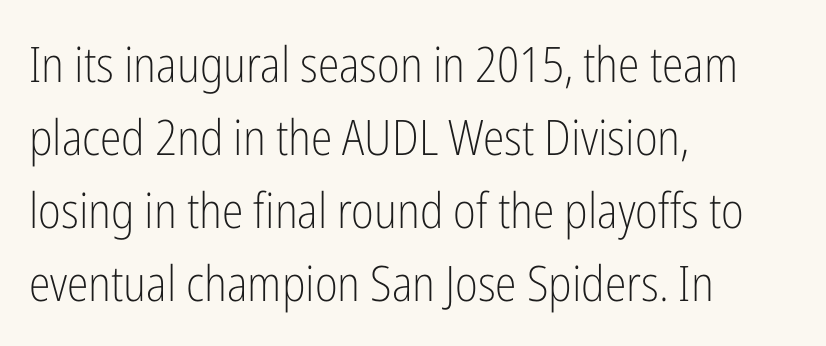
Classification — sans serif. Visually the block forms a straight wall on the left and a jagged coastline on the right. You could call the tracking neutral — neither tight nor loose. The strokes are not fattened; the text isn't bold. This rendering features lettering with no underline.
